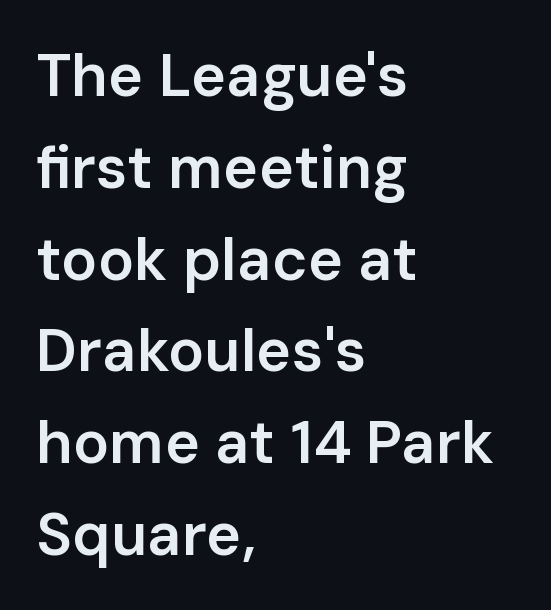
Q: Is the text bold? A: Semi-bold.
Q: Is the text italic (slanted)? A: No, it is upright.
Q: Is the typeface a serif or a sans-serif typeface? A: Sans-serif.
Q: Is the text underlined? A: No.
Q: How is the paragraph aligned? A: Left-aligned.
Q: Is the spacing between letters normal or unusually wide? A: Normal.
Q: Is the spacing between lines tight, normal or loose? A: Normal.
Q: Width (condensed, normal, or wide)? A: Normal.
Q: Stroke contrast? A: Low.
Q: x-height? A: Medium.
Q: Monospaced? A: No.
